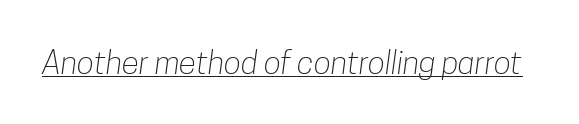
The image shows 32 px light, condensed sans-serif type; set normal letter spacing, underlined; low stroke contrast and a medium x-height.
